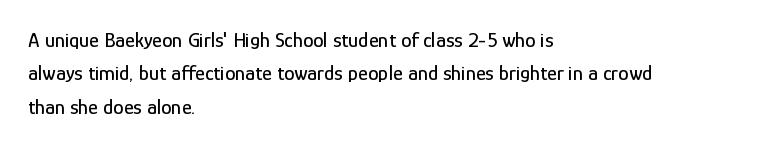
{"italic": "no", "underline": "no", "align": "left", "line_spacing": "normal", "line_spacing_ratio": 1.59, "letter_spacing": "normal", "letter_spacing_em": 0.0, "glyph_px": 21}
